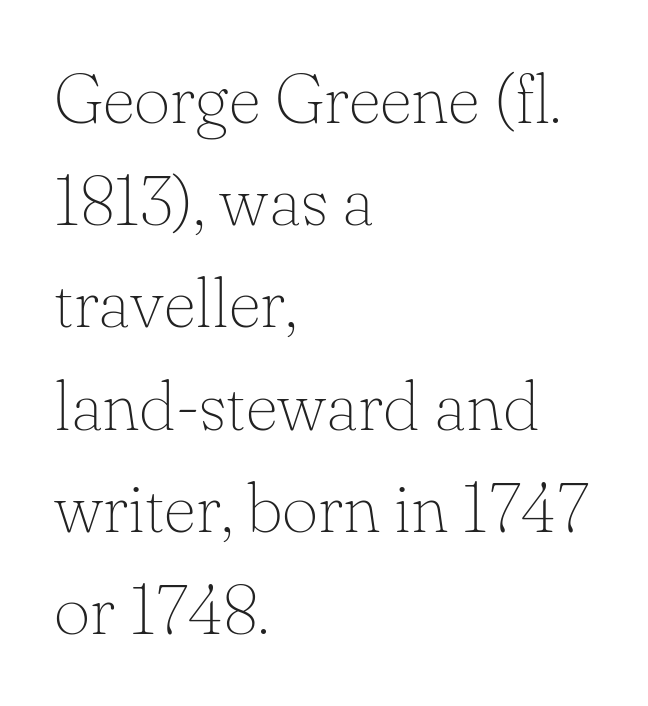
The image shows 70 px thin serif type, upright; set left-aligned, normal line spacing (1.46x), normal letter spacing, not underlined; low stroke contrast and a small x-height.
